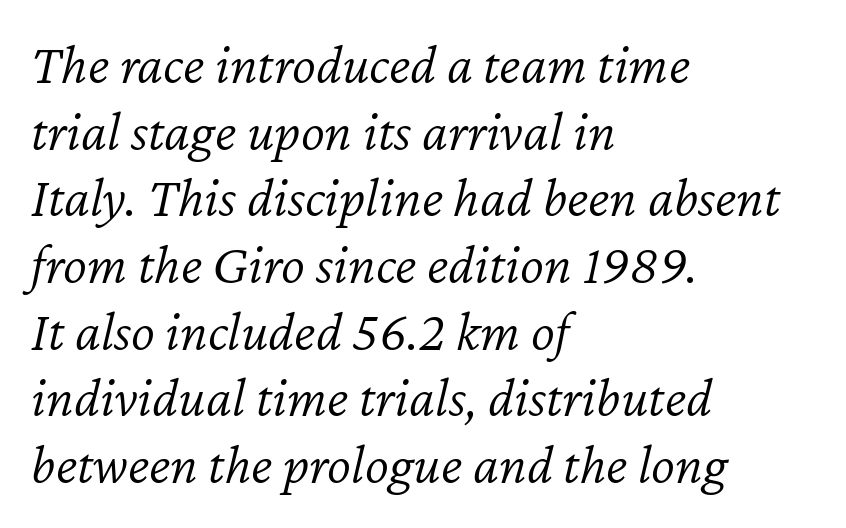
Notice how the stems are inclined rather than vertical — that's the hallmark of italics. Tracking value appears to be zero — textbook default spacing. The font sits on the lighter half of the weight spectrum, regular included. The paragraph shown leans on its left margin. Character widths vary here, with narrow letters taking less room than wide ones.
